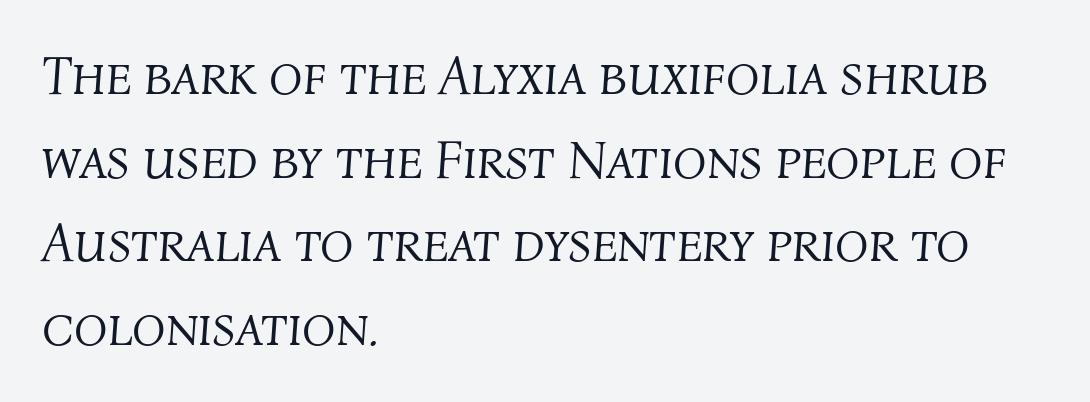
{"italic": "yes", "lean": "right", "slant_degrees": 4, "bold": "no", "weight": "light", "width": "normal", "stroke_contrast": "medium", "x_height": "medium", "monospaced": "no", "underline": "no", "align": "left", "line_spacing": "normal", "line_spacing_ratio": 1.52, "letter_spacing": "normal", "letter_spacing_em": 0.0, "glyph_px": 55}
